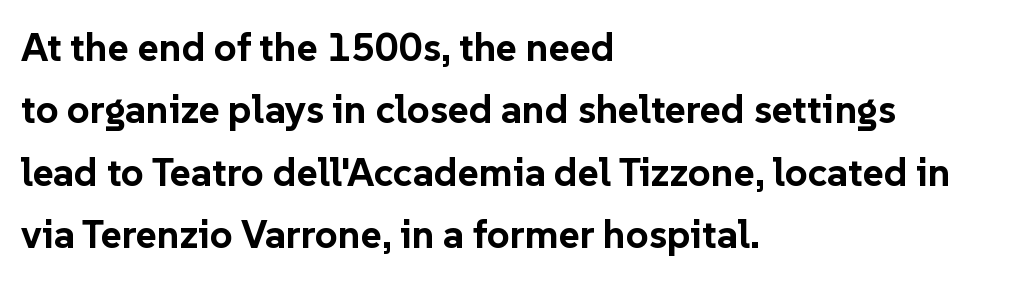
{"serif": "no", "italic": "no", "bold": "yes", "weight": "bold", "width": "normal", "stroke_contrast": "low", "x_height": "medium", "monospaced": "no", "underline": "no", "align": "left", "line_spacing": "normal", "line_spacing_ratio": 1.56, "letter_spacing": "normal", "letter_spacing_em": 0.0, "glyph_px": 40}
